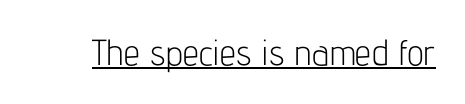
Q: Is the text bold? A: No.
Q: Is the text italic (slanted)? A: No, it is upright.
Q: Is the typeface a serif or a sans-serif typeface? A: Sans-serif.
Q: Is the text underlined? A: Yes.
Q: Is the spacing between letters normal or unusually wide? A: Normal.
Q: Width (condensed, normal, or wide)? A: Condensed.
Q: Stroke contrast? A: Low.
Q: x-height? A: Medium.
Q: Monospaced? A: No.
